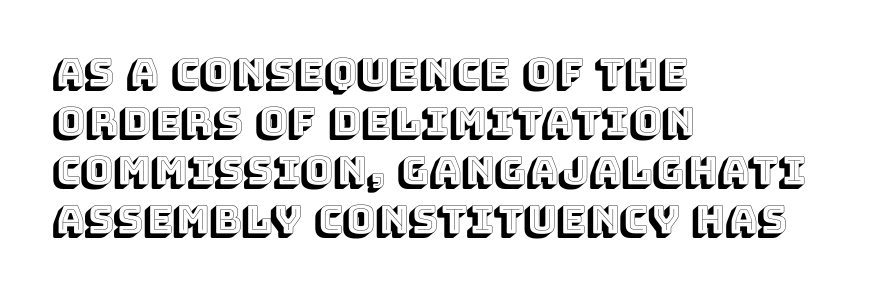
The image shows 39 px text type, upright; set left-aligned, normal line spacing (1.26x), normal letter spacing, not underlined; a large x-height.
